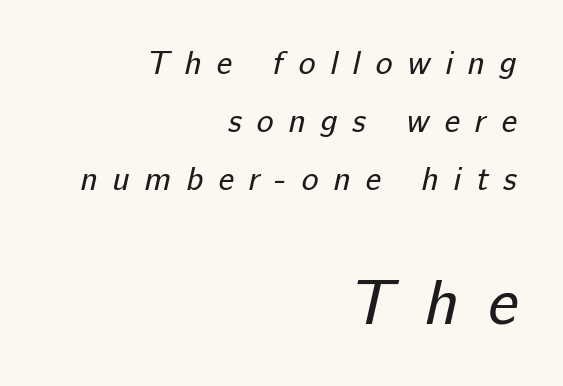
Q: Is the text bold? A: No.
Q: Is the typeface a serif or a sans-serif typeface? A: Sans-serif.
Q: Is the text underlined? A: No.
Q: How is the paragraph aligned? A: Right-aligned.
Q: Is the spacing between letters normal or unusually wide? A: Unusually wide.
Q: Which block of text is set in a larger size, the first (top) or the second (bottom)? A: The second (bottom) one.
Q: Width (condensed, normal, or wide)? A: Normal.
Q: Stroke contrast? A: Low.
Q: x-height? A: Medium.
Q: Monospaced? A: No.
